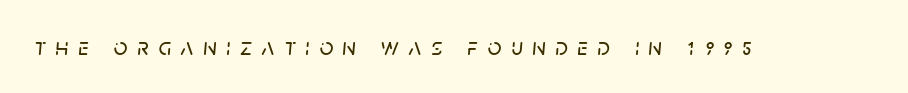
{"italic": "yes", "lean": "right", "slant_degrees": 5, "underline": "no", "letter_spacing": "wide", "letter_spacing_em": 0.41, "glyph_px": 24}
